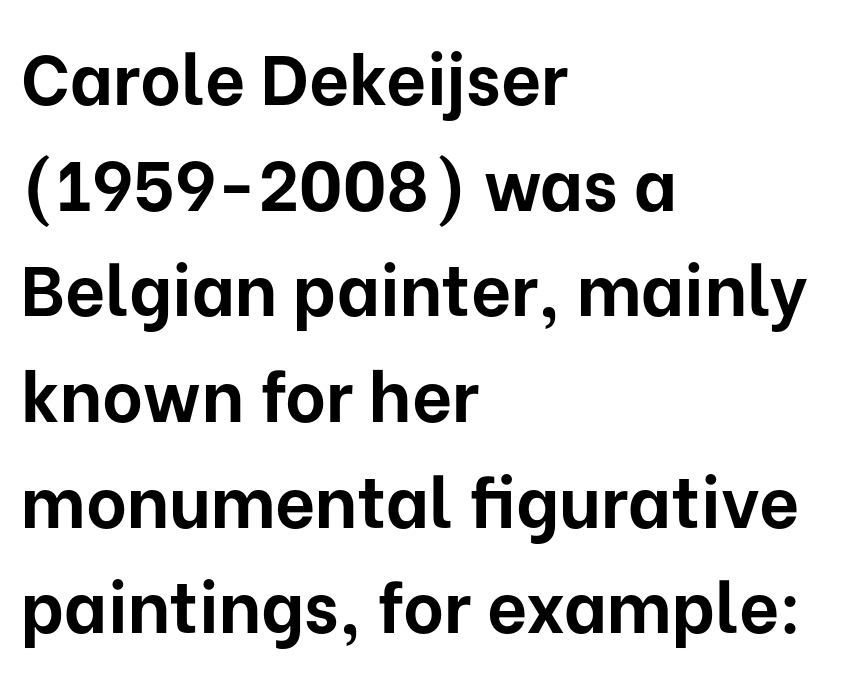
{"serif": "no", "italic": "no", "bold": "yes", "weight": "bold", "width": "normal", "stroke_contrast": "low", "x_height": "medium", "monospaced": "no", "underline": "no", "align": "left", "line_spacing": "normal", "line_spacing_ratio": 1.51, "letter_spacing": "normal", "letter_spacing_em": 0.0, "glyph_px": 70}
